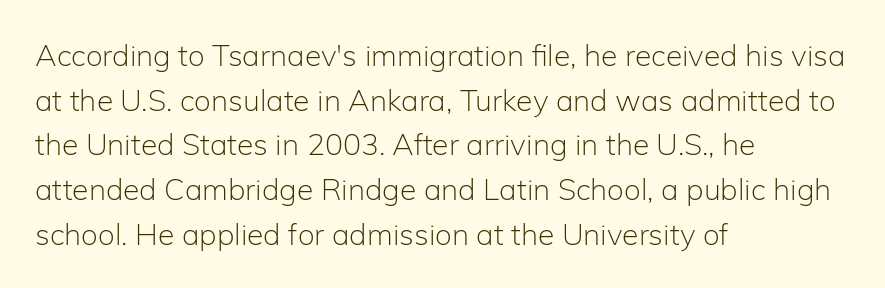
{"serif": "no", "italic": "no", "bold": "no", "weight": "light", "width": "normal", "stroke_contrast": "low", "x_height": "medium", "monospaced": "no", "underline": "no", "align": "left", "line_spacing": "normal", "line_spacing_ratio": 1.49, "letter_spacing": "normal", "letter_spacing_em": 0.0, "glyph_px": 30}
